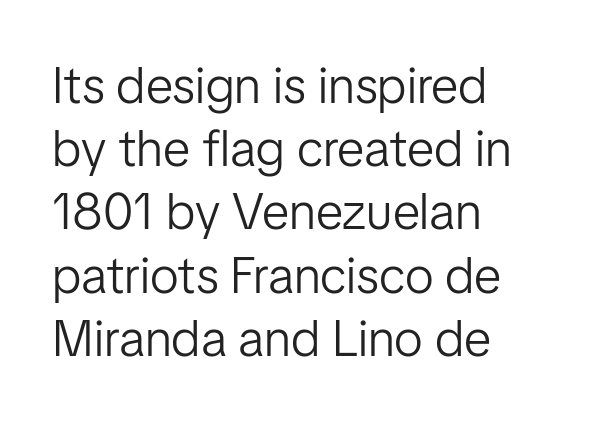
Is this a fixed-width face? No — the glyphs have proportional, varying widths. Serif or sans? Sans — the stroke terminals are bare. Every row of glyphs begins at an identical x-position on the left. The characters are drawn with everyday or finer stroke widths.
